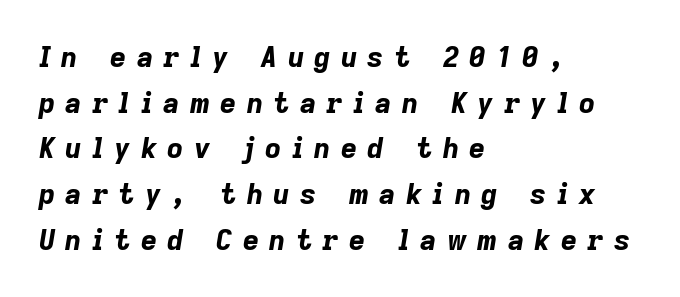
Proportional: the letters do not fall into vertical columns. Left-aligned paragraph, ragged on the right. The rendering uses a bold face; every stroke is thick and dark. Students, note that the glyphs here are deliberately spaced far apart.
